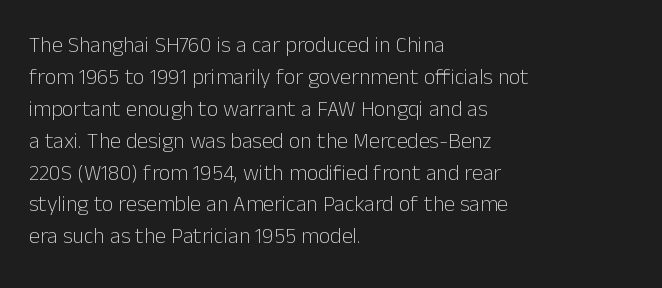
This sample uses an upright cut, with every glyph sitting square on the baseline. Check the space under the baseline: it is left empty. These lines are set flush left with a ragged right edge. Weight: not bold — regular or lighter.
